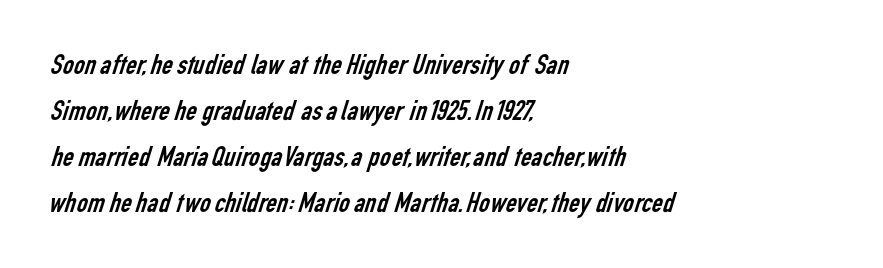
The image shows 30 px regular-weight, condensed sans-serif type; set left-aligned, normal line spacing (1.53x), normal letter spacing, not underlined; low stroke contrast and a medium x-height.
